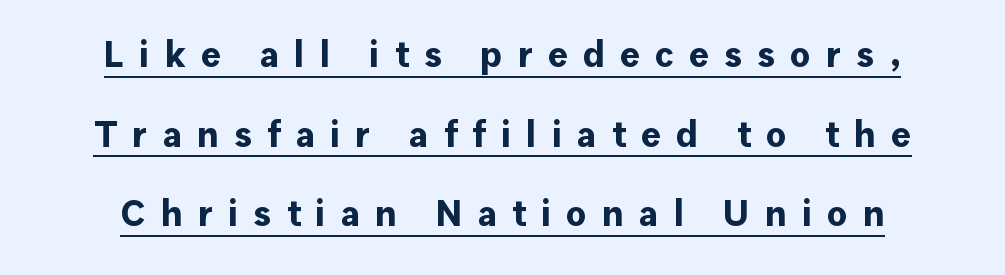
What stands out about the letter spacing? Its width — letters are far apart. Designer's note — italics off, roman on. Airy leading. The letters advance in unequal steps, a hallmark of proportional type. Check the space under the baseline: a stroke is drawn there.
